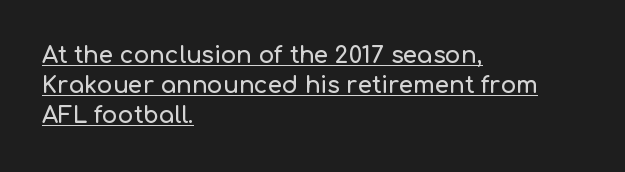
{"italic": "no", "underline": "yes", "align": "left", "line_spacing": "normal", "line_spacing_ratio": 1.31, "letter_spacing": "normal", "letter_spacing_em": 0.0, "glyph_px": 23}
